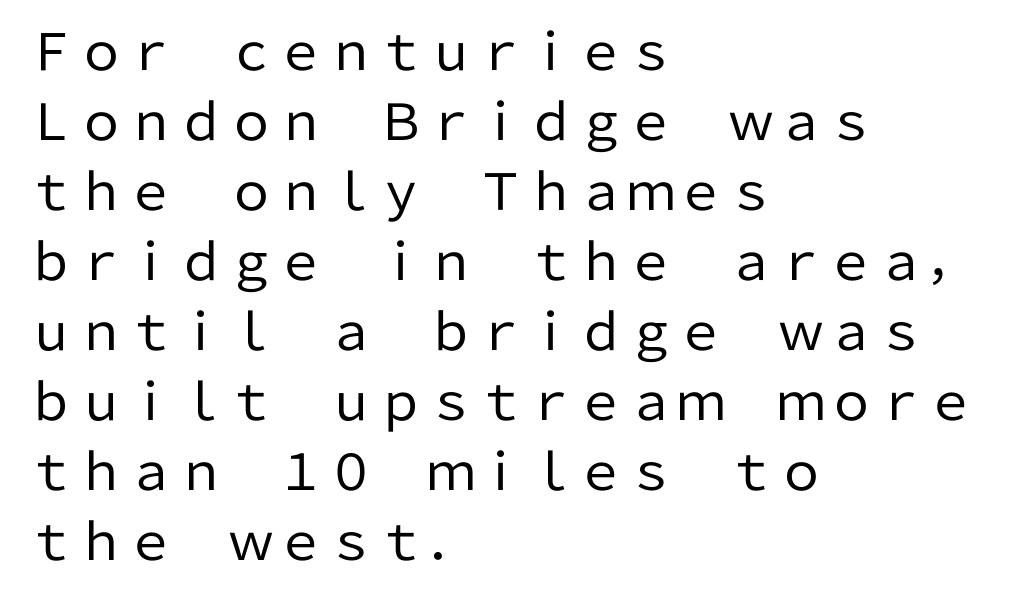
Serifs: no, the terminals of the letterforms are clean. Check the space under the baseline: it is left empty. Unbolded letterforms with no extra heft. Students, observe: this is what conventionally led text looks like. These lines are rendered in a variable-pitch font. A typesetter would call this zero additional tracking.
